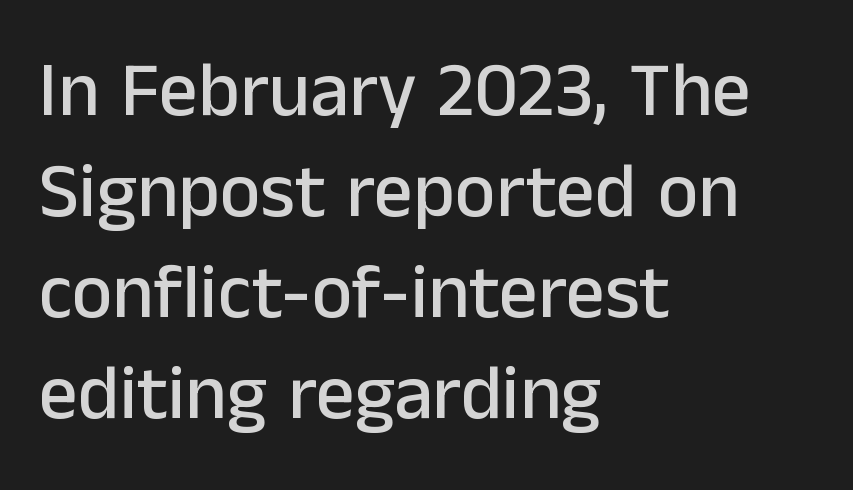
Type style note: lacks serifs. The rendering uses natural spacing where letterforms have individual widths. Each word holds together tightly as a unit, with standard inter-letter gaps. The foot of each line stays bare and open. Unlike italic type, these characters show no tilt at all.
